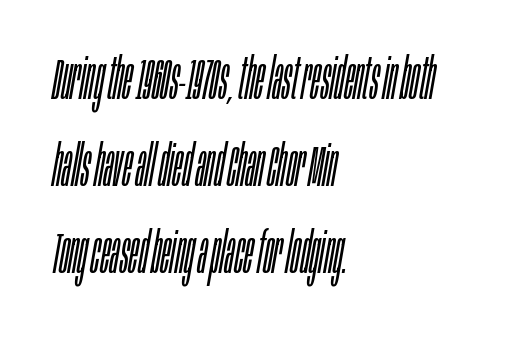
Note the varied advance widths — an 'i' is clearly narrower than an 'm'. Each stroke keeps to a modest, everyday thickness or less. Every character sits at an angle, as italics do. Every row of glyphs begins at an identical x-position on the left. Underlining? Definitely not there. Vertical spacing — default.
